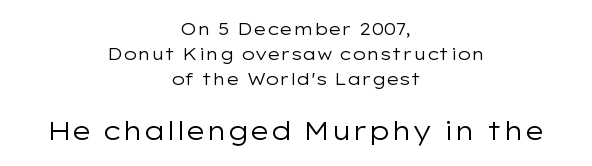
Vertically, the passage feels balanced, rows spaced as you'd expect. Is the letter spacing exaggerated? No — it looks like the ordinary default. These lines are centered, leaving both edges ragged. Beneath every word, the page is bare.
